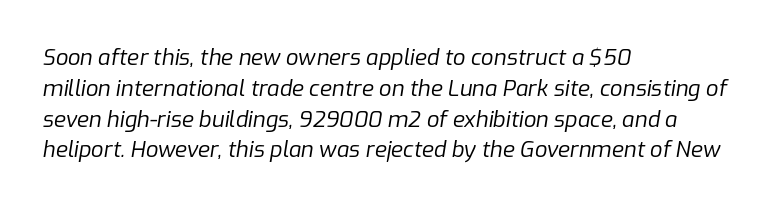
Q: Is the text bold? A: No.
Q: Is the text italic (slanted)? A: Yes, it leans right by about 9 degrees.
Q: Is the text underlined? A: No.
Q: How is the paragraph aligned? A: Left-aligned.
Q: Is the spacing between letters normal or unusually wide? A: Normal.
Q: Is the spacing between lines tight, normal or loose? A: Normal.
